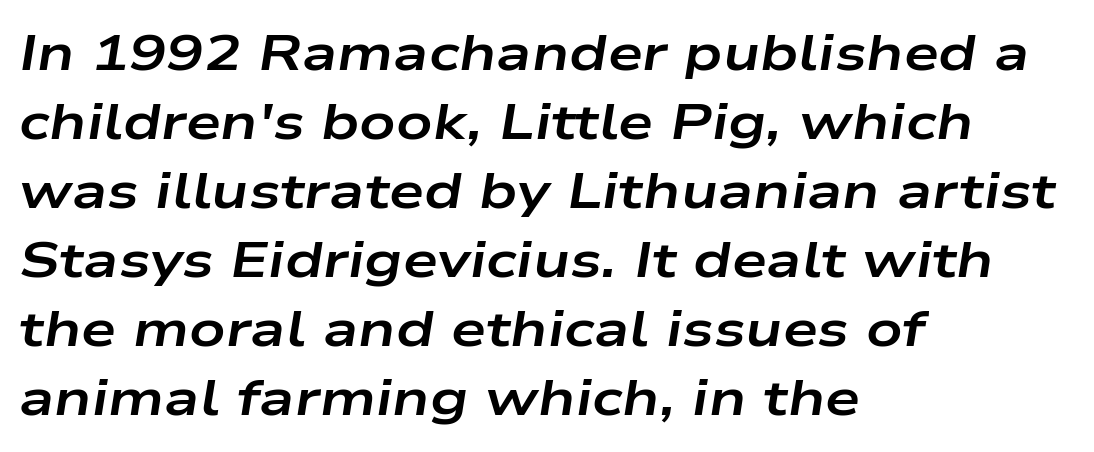
The image shows 50 px bold, wide type, italic (leaning right); set left-aligned, normal line spacing (1.38x), normal letter spacing, not underlined; low stroke contrast and a medium x-height.
